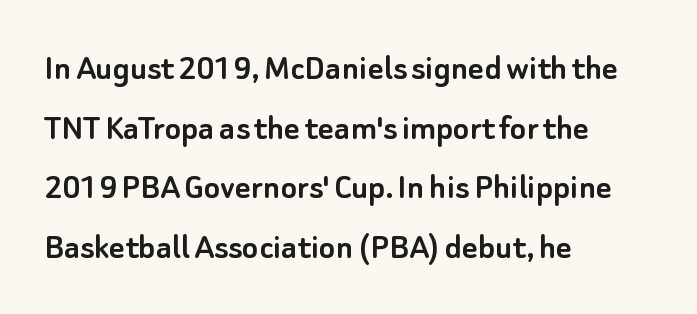
{"serif": "no", "italic": "no", "width": "normal", "stroke_contrast": "low", "x_height": "small", "monospaced": "no", "underline": "no", "align": "left", "line_spacing": "normal", "line_spacing_ratio": 1.57, "letter_spacing": "normal", "letter_spacing_em": 0.0, "glyph_px": 38}
